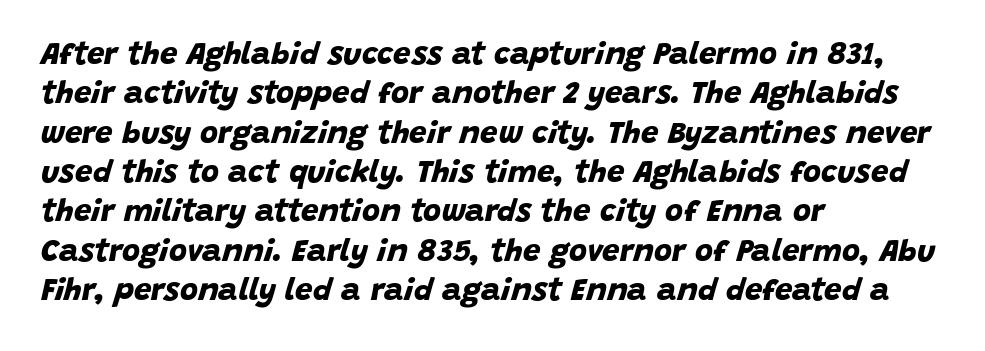
{"serif": "no", "bold": "yes", "weight": "bold", "width": "normal", "stroke_contrast": "low", "x_height": "large", "monospaced": "no", "underline": "no", "align": "left", "line_spacing": "normal", "line_spacing_ratio": 1.27, "letter_spacing": "normal", "letter_spacing_em": 0.0, "glyph_px": 31}
